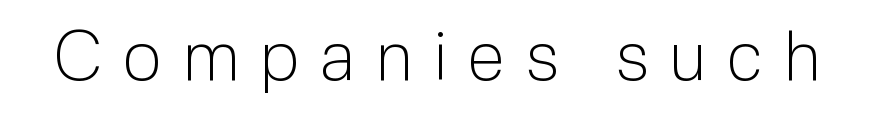
Q: Is the text bold? A: No.
Q: Is the text italic (slanted)? A: No, it is upright.
Q: Is the typeface a serif or a sans-serif typeface? A: Sans-serif.
Q: Is the text underlined? A: No.
Q: Is the spacing between letters normal or unusually wide? A: Unusually wide.
Q: Width (condensed, normal, or wide)? A: Normal.
Q: Stroke contrast? A: Low.
Q: x-height? A: Medium.
Q: Monospaced? A: No.
